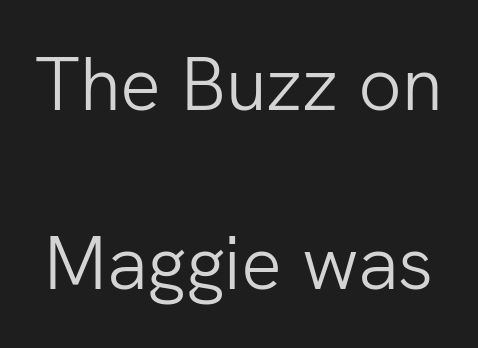
{"serif": "no", "italic": "no", "bold": "no", "weight": "light", "width": "normal", "stroke_contrast": "low", "x_height": "medium", "monospaced": "no", "underline": "no", "line_spacing": "loose", "line_spacing_ratio": 2.36, "letter_spacing": "normal", "letter_spacing_em": 0.0, "glyph_px": 76}
